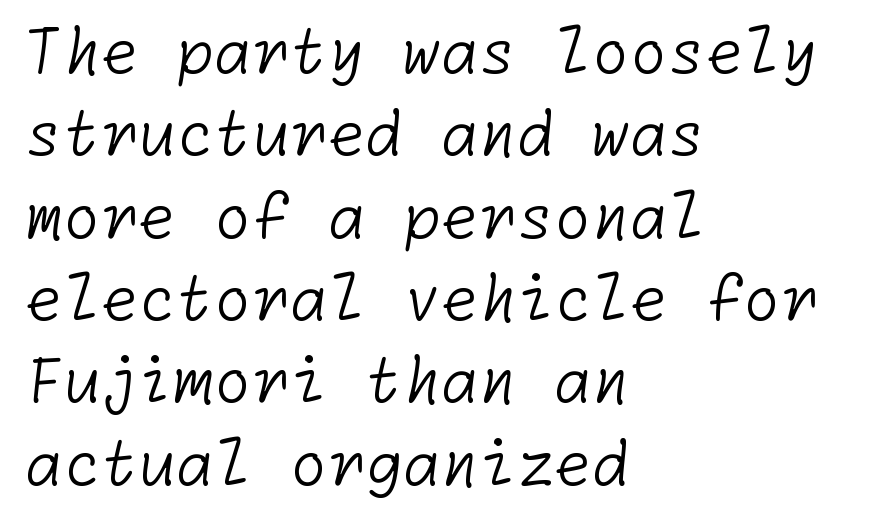
Q: Is the text bold? A: No.
Q: Is the typeface a serif or a sans-serif typeface? A: Sans-serif.
Q: Is the text underlined? A: No.
Q: How is the paragraph aligned? A: Left-aligned.
Q: Is the spacing between letters normal or unusually wide? A: Normal.
Q: Is the spacing between lines tight, normal or loose? A: Normal.
Q: Width (condensed, normal, or wide)? A: Normal.
Q: Stroke contrast? A: Low.
Q: x-height? A: Medium.
